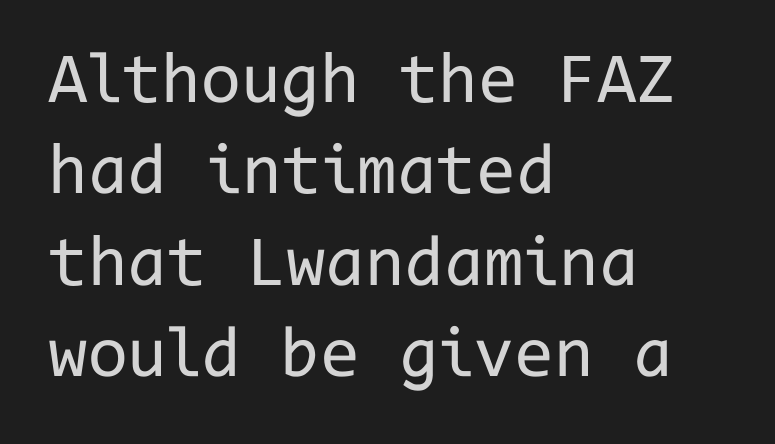
Q: Is the text bold? A: No.
Q: Is the text italic (slanted)? A: No, it is upright.
Q: Is the typeface a serif or a sans-serif typeface? A: Sans-serif.
Q: Is the text underlined? A: No.
Q: How is the paragraph aligned? A: Left-aligned.
Q: Is the spacing between letters normal or unusually wide? A: Normal.
Q: Is the spacing between lines tight, normal or loose? A: Normal.
Q: Width (condensed, normal, or wide)? A: Normal.
Q: Stroke contrast? A: Low.
Q: x-height? A: Medium.
Q: Monospaced? A: Yes.
